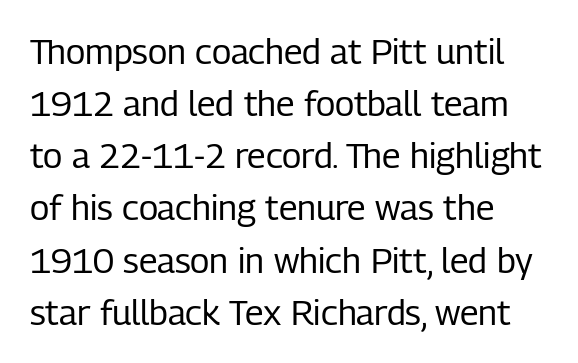
Q: Is the text bold? A: No.
Q: Is the text italic (slanted)? A: No, it is upright.
Q: Is the typeface a serif or a sans-serif typeface? A: Sans-serif.
Q: Is the text underlined? A: No.
Q: How is the paragraph aligned? A: Left-aligned.
Q: Is the spacing between letters normal or unusually wide? A: Normal.
Q: Is the spacing between lines tight, normal or loose? A: Normal.
Q: Width (condensed, normal, or wide)? A: Condensed.
Q: Stroke contrast? A: Low.
Q: x-height? A: Medium.
Q: Monospaced? A: No.
